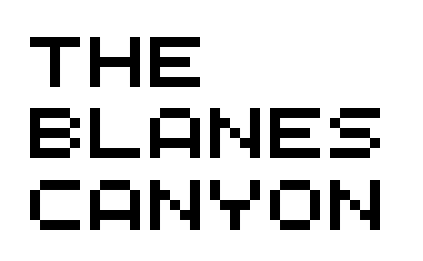
In terms of letterspacing, this is plain default setting. What kind of face is this? One without serifs — a sans. The passage shown is typed in a monospace face where columns stay perfectly aligned. The gap between lines stays unmarked. Reading down the column, the eye jumps a familiar distance to each next line.
